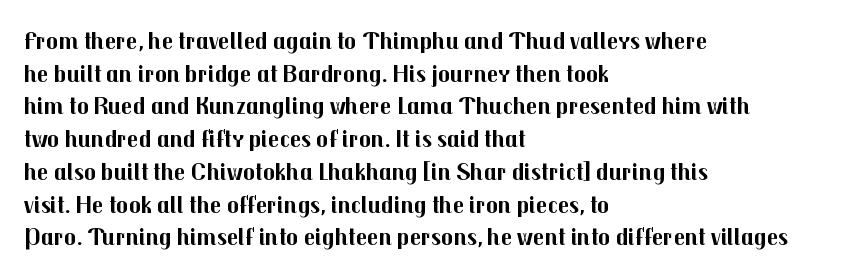
The image shows 25 px bold type, upright; set left-aligned, normal line spacing (1.31x), normal letter spacing, not underlined.
